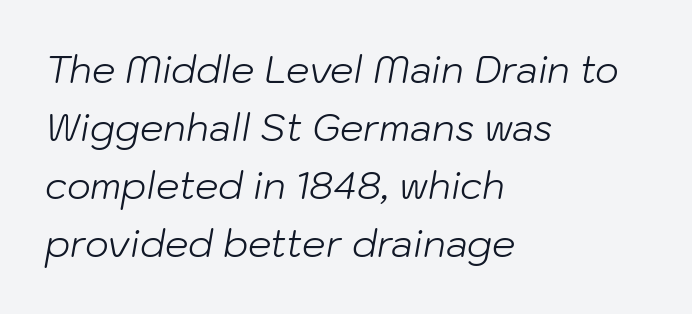
The image shows 37 px light type, italic (leaning right); set left-aligned, normal line spacing (1.57x), normal letter spacing, not underlined; low stroke contrast and a medium x-height.
